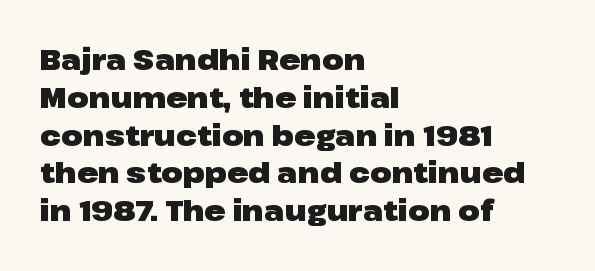
{"serif": "no", "italic": "no", "bold": "yes", "weight": "heavy", "width": "wide", "stroke_contrast": "low", "x_height": "medium", "monospaced": "no", "underline": "no", "align": "left", "line_spacing": "normal", "line_spacing_ratio": 1.35, "letter_spacing": "normal", "letter_spacing_em": 0.0, "glyph_px": 28}
